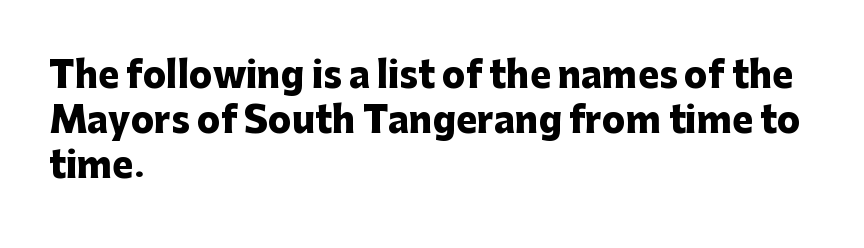
{"serif": "no", "italic": "no", "bold": "yes", "weight": "heavy", "width": "normal", "stroke_contrast": "low", "x_height": "medium", "monospaced": "no", "underline": "no", "align": "left", "line_spacing": "normal", "line_spacing_ratio": 1.29, "letter_spacing": "normal", "letter_spacing_em": 0.0, "glyph_px": 35}
